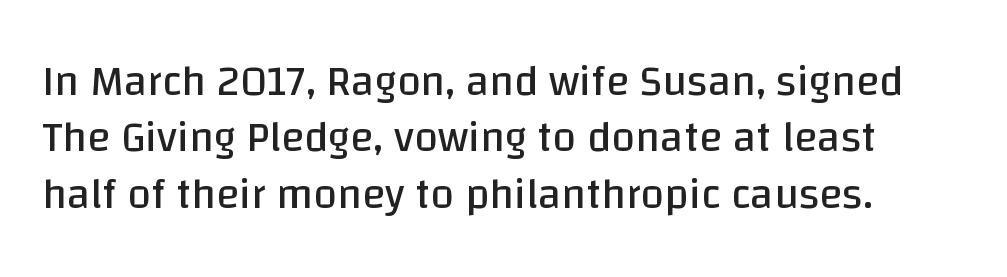
Q: Is the text bold? A: No.
Q: Is the text italic (slanted)? A: No, it is upright.
Q: Is the typeface a serif or a sans-serif typeface? A: Sans-serif.
Q: Is the text underlined? A: No.
Q: Is the spacing between letters normal or unusually wide? A: Normal.
Q: Is the spacing between lines tight, normal or loose? A: Normal.
Q: Width (condensed, normal, or wide)? A: Normal.
Q: Stroke contrast? A: Low.
Q: x-height? A: Large.
Q: Monospaced? A: No.
